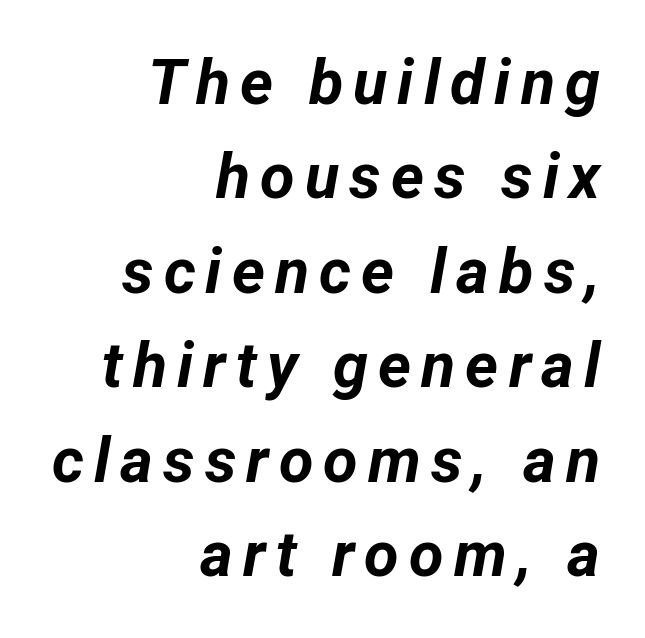
Observe the lean: these are italic letterforms. Words float on clear page, feet unadorned. Is this a fixed-width face? No — the glyphs have proportional, varying widths. Visually the block forms a straight wall on the right and a jagged coastline on the left. The designer left line spacing at the default.
